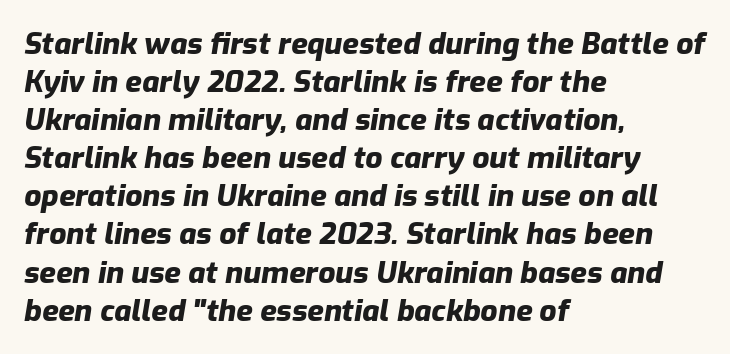
What weight is shown? A full bold with thick strokes. A student would call this left alignment; a typographer would say flush left, rag right. Character widths vary here, with narrow letters taking less room than wide ones. The rendering keeps characters at their native spacing. Clear beneath every line of the passage.
